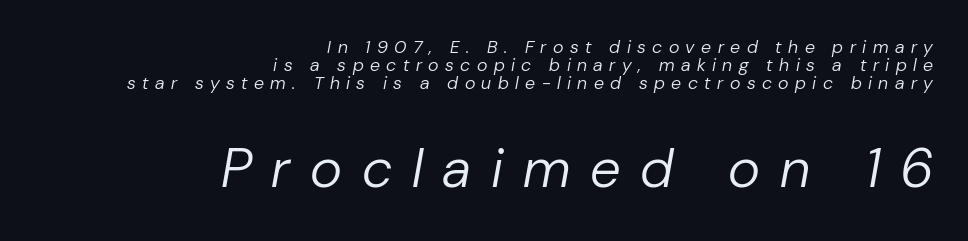
Caption: multi-line text, flush right, ragged left. Nothing heavy about these letters — not bold at all. Inter-character spacing is expanded well beyond the font's built-in metrics. A typesetter would mark this as italic. The space directly below the letters is spotless.
